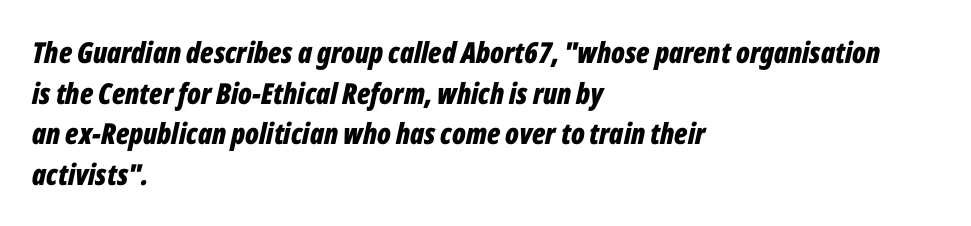
A student would call this left alignment; a typographer would say flush left, rag right. Nobody drew a line under any word here. Weight check: bold — yes, fully. A typesetter would call this zero additional tracking. You could not count columns in this text — the font is proportionally spaced.
